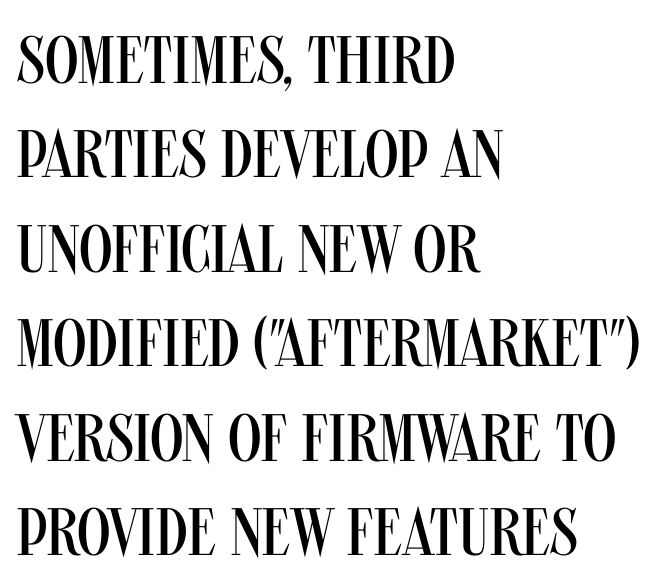
{"serif": "no", "italic": "no", "bold": "no", "weight": "regular", "width": "condensed", "stroke_contrast": "medium", "x_height": "large", "monospaced": "no", "underline": "no", "align": "left", "line_spacing": "normal", "line_spacing_ratio": 1.41, "letter_spacing": "normal", "letter_spacing_em": 0.0, "glyph_px": 67}
